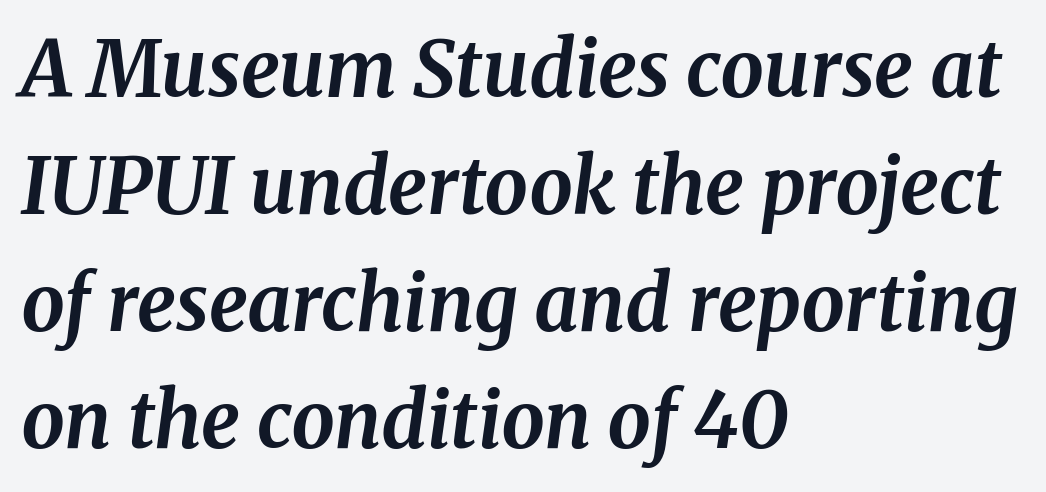
Q: Is the text bold? A: Yes.
Q: Is the text italic (slanted)? A: Yes, it leans right by about 8 degrees.
Q: Is the typeface a serif or a sans-serif typeface? A: Serif.
Q: Is the text underlined? A: No.
Q: How is the paragraph aligned? A: Left-aligned.
Q: Is the spacing between letters normal or unusually wide? A: Normal.
Q: Is the spacing between lines tight, normal or loose? A: Normal.
Q: Width (condensed, normal, or wide)? A: Normal.
Q: Stroke contrast? A: Medium.
Q: x-height? A: Medium.
Q: Monospaced? A: No.
